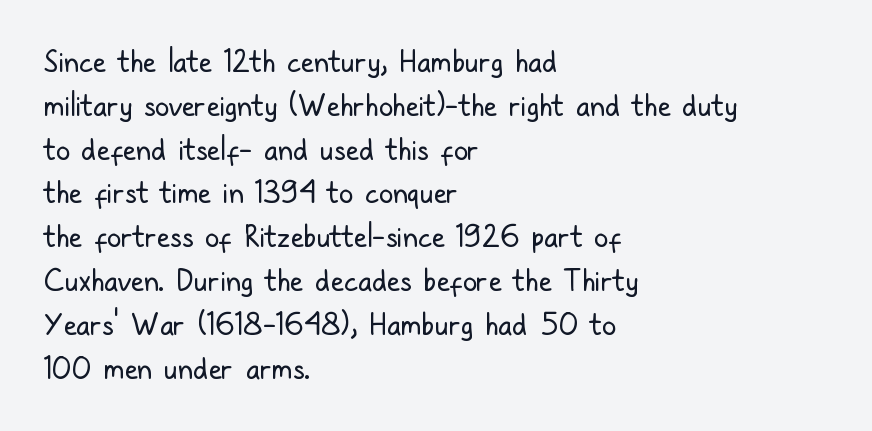
Q: Is the text bold? A: No.
Q: Is the text italic (slanted)? A: No, it is upright.
Q: Is the typeface a serif or a sans-serif typeface? A: Sans-serif.
Q: Is the text underlined? A: No.
Q: How is the paragraph aligned? A: Left-aligned.
Q: Is the spacing between letters normal or unusually wide? A: Normal.
Q: Is the spacing between lines tight, normal or loose? A: Normal.
Q: Width (condensed, normal, or wide)? A: Condensed.
Q: Stroke contrast? A: Low.
Q: x-height? A: Medium.
Q: Monospaced? A: No.
